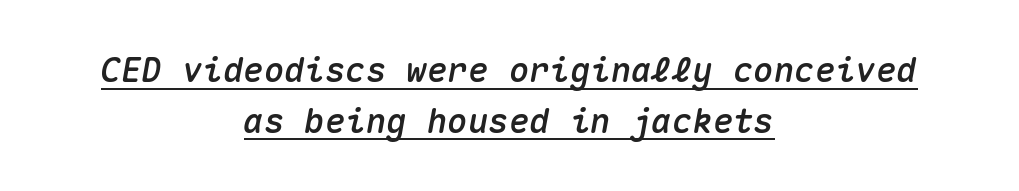
{"italic": "yes", "lean": "right", "slant_degrees": 10, "width": "normal", "stroke_contrast": "medium", "x_height": "medium", "monospaced": "yes", "underline": "yes", "align": "center", "line_spacing": "normal", "line_spacing_ratio": 1.49, "letter_spacing": "normal", "letter_spacing_em": 0.0, "glyph_px": 34}
